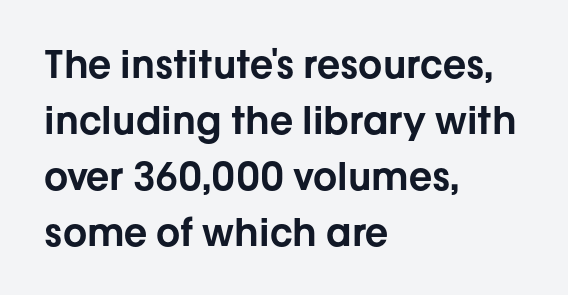
Default kerning and tracking; the words read as compact shapes. The characters display no serif detailing; their extremities are plain. If you drew a line through each stem, it would be perfectly vertical. Clear beneath every line of the passage. Is there much room between lines? A standard amount, neither cramped nor airy. Short and long lines alike share a common starting point at left.
